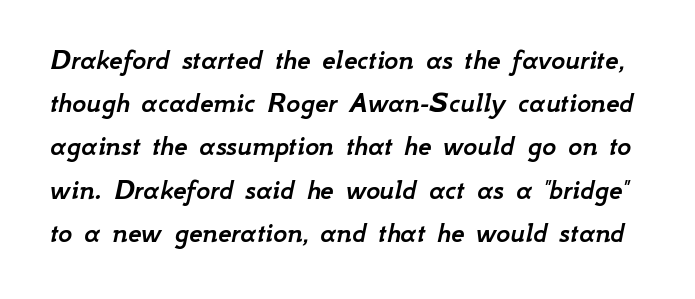
Tall strokes in this sample are angled rather than plumb. Compared with typical paragraphs, the rows here are spaced about the same. The passage shown has conventional tracking throughout. The zone under the glyphs is completely vacant. Spacing verdict: proportional, widths tailored to each character.
